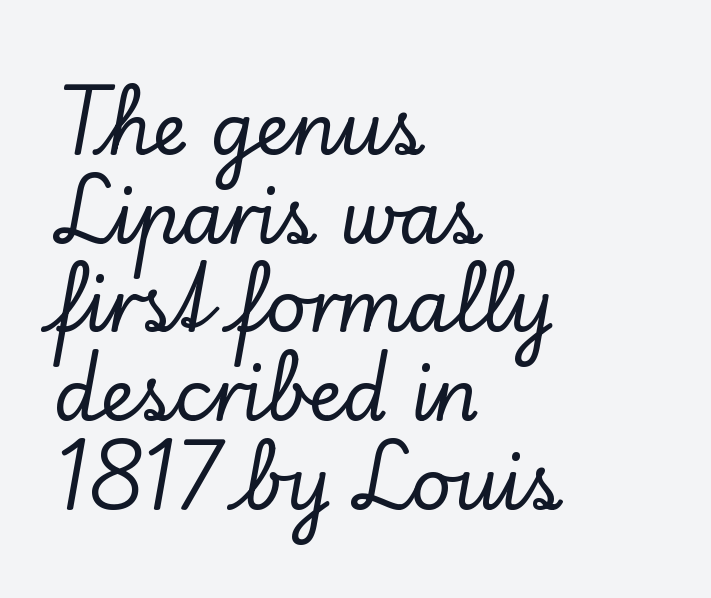
The image shows 71 px serif type; set left-aligned, normal line spacing (1.25x), normal letter spacing, not underlined; low stroke contrast and a small x-height.
